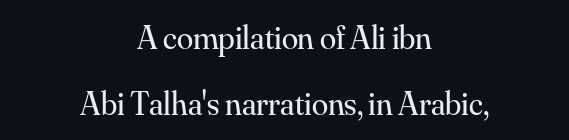
Q: Is the text bold? A: No.
Q: Is the text italic (slanted)? A: No, it is upright.
Q: Is the typeface a serif or a sans-serif typeface? A: Serif.
Q: Is the text underlined? A: No.
Q: How is the paragraph aligned? A: Centered.
Q: Is the spacing between letters normal or unusually wide? A: Normal.
Q: Is the spacing between lines tight, normal or loose? A: Loose.
Q: Width (condensed, normal, or wide)? A: Normal.
Q: Stroke contrast? A: Medium.
Q: x-height? A: Small.
Q: Monospaced? A: No.
